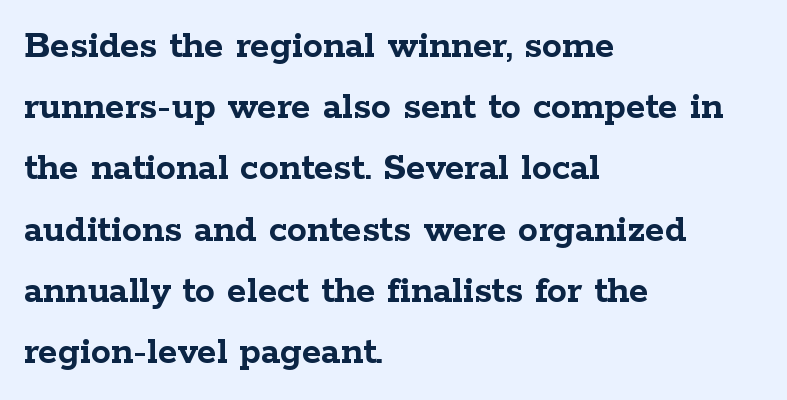
Q: Is the text bold? A: Yes.
Q: Is the text italic (slanted)? A: No, it is upright.
Q: Is the typeface a serif or a sans-serif typeface? A: Serif.
Q: Is the text underlined? A: No.
Q: How is the paragraph aligned? A: Left-aligned.
Q: Is the spacing between letters normal or unusually wide? A: Normal.
Q: Is the spacing between lines tight, normal or loose? A: Normal.
Q: Width (condensed, normal, or wide)? A: Wide.
Q: Stroke contrast? A: Low.
Q: x-height? A: Medium.
Q: Monospaced? A: No.
